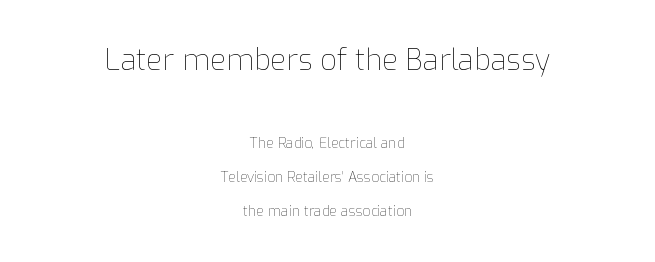
Q: Is the text bold? A: No.
Q: Is the text italic (slanted)? A: No, it is upright.
Q: Is the text underlined? A: No.
Q: How is the paragraph aligned? A: Centered.
Q: Is the spacing between letters normal or unusually wide? A: Normal.
Q: Is the spacing between lines tight, normal or loose? A: Loose.
Q: Which block of text is set in a larger size, the first (top) or the second (bottom)? A: The first (top) one.
Q: Width (condensed, normal, or wide)? A: Normal.
Q: Stroke contrast? A: Low.
Q: x-height? A: Medium.
Q: Monospaced? A: No.
